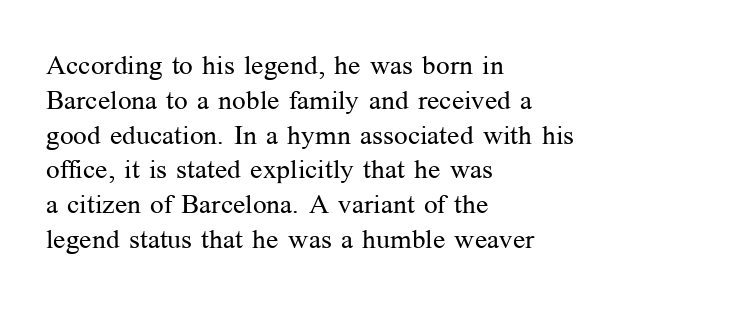
This sample keeps an unexceptional amount of space between lines. Characters remain perfectly vertical along every line. The gap between lines stays unmarked. Is this a heavy cut? Hardly; it is regular or lighter.
